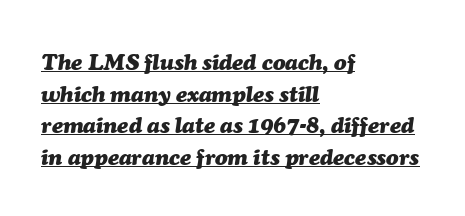
Q: Is the text bold? A: Yes.
Q: Is the text italic (slanted)? A: Yes, it leans right by about 7 degrees.
Q: Is the text underlined? A: Yes.
Q: How is the paragraph aligned? A: Left-aligned.
Q: Is the spacing between letters normal or unusually wide? A: Normal.
Q: Is the spacing between lines tight, normal or loose? A: Normal.
